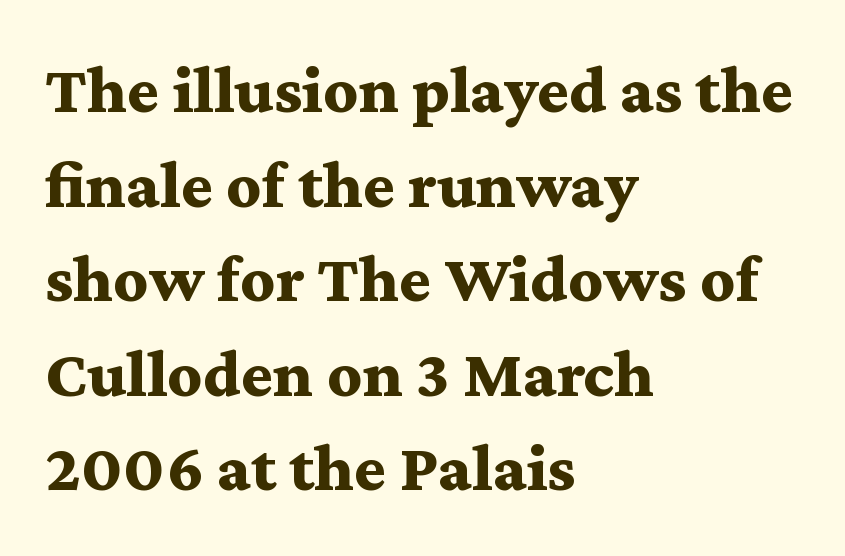
{"serif": "yes", "italic": "no", "bold": "yes", "weight": "bold", "width": "wide", "stroke_contrast": "medium", "x_height": "medium", "monospaced": "no", "underline": "no", "align": "left", "line_spacing": "normal", "line_spacing_ratio": 1.39, "letter_spacing": "normal", "letter_spacing_em": 0.0, "glyph_px": 68}
